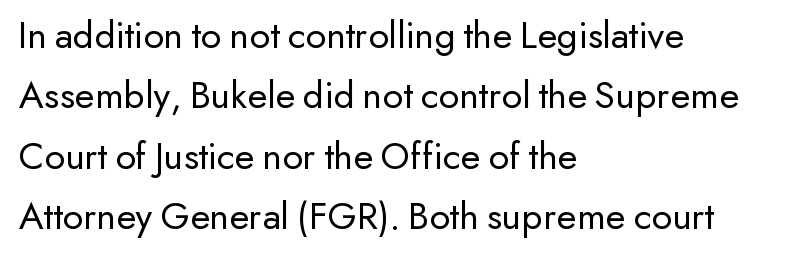
{"serif": "no", "italic": "no", "bold": "no", "weight": "regular", "width": "normal", "stroke_contrast": "low", "x_height": "small", "monospaced": "no", "underline": "no", "align": "left", "line_spacing": "normal", "line_spacing_ratio": 1.51, "letter_spacing": "normal", "letter_spacing_em": 0.0, "glyph_px": 40}
